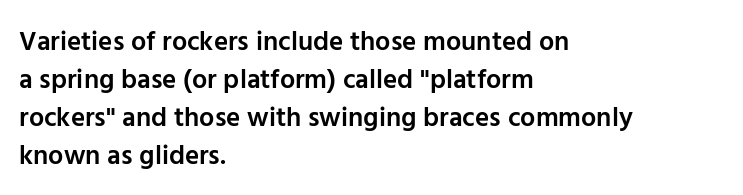
The image shows 27 px text type, upright; set left-aligned, normal line spacing (1.41x), normal letter spacing, not underlined.
